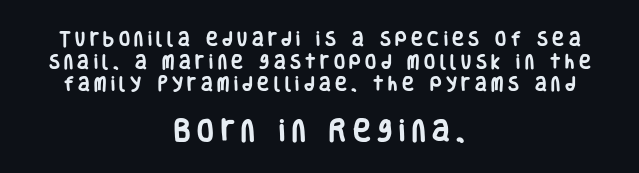
Q: Is the text bold? A: Yes.
Q: Is the text italic (slanted)? A: No, it is upright.
Q: Is the text underlined? A: No.
Q: How is the paragraph aligned? A: Centered.
Q: Is the spacing between letters normal or unusually wide? A: Unusually wide.
Q: Is the spacing between lines tight, normal or loose? A: Normal.
Q: Which block of text is set in a larger size, the first (top) or the second (bottom)? A: The second (bottom) one.
